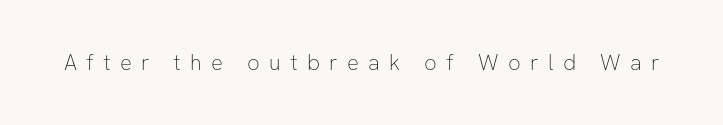
Q: Is the text bold? A: No.
Q: Is the text italic (slanted)? A: No, it is upright.
Q: Is the text underlined? A: No.
Q: Is the spacing between letters normal or unusually wide? A: Unusually wide.
